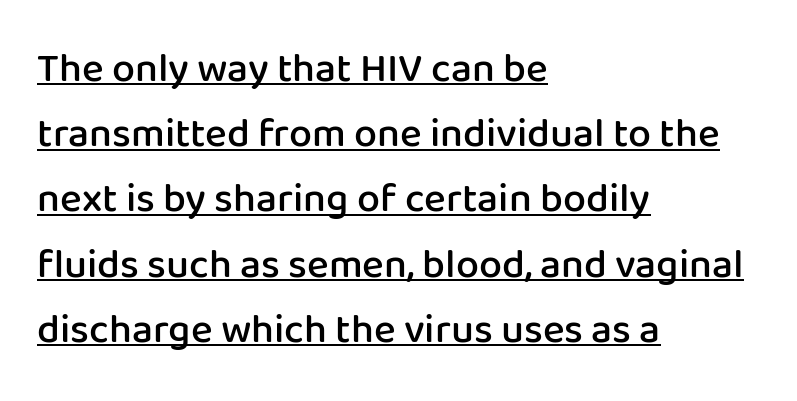
The image shows 41 px semibold sans-serif type, upright; set left-aligned, normal line spacing (1.59x), normal letter spacing, underlined; low stroke contrast and a medium x-height.
